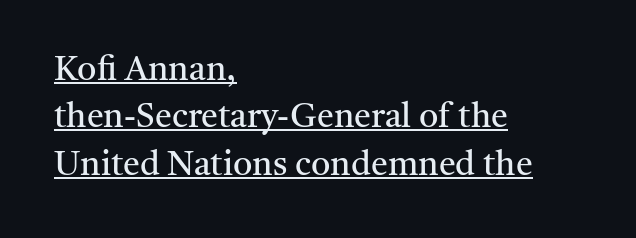
The image shows 34 px regular-weight serif type, upright; set left-aligned, normal line spacing (1.39x), normal letter spacing, underlined; medium stroke contrast and a medium x-height.
